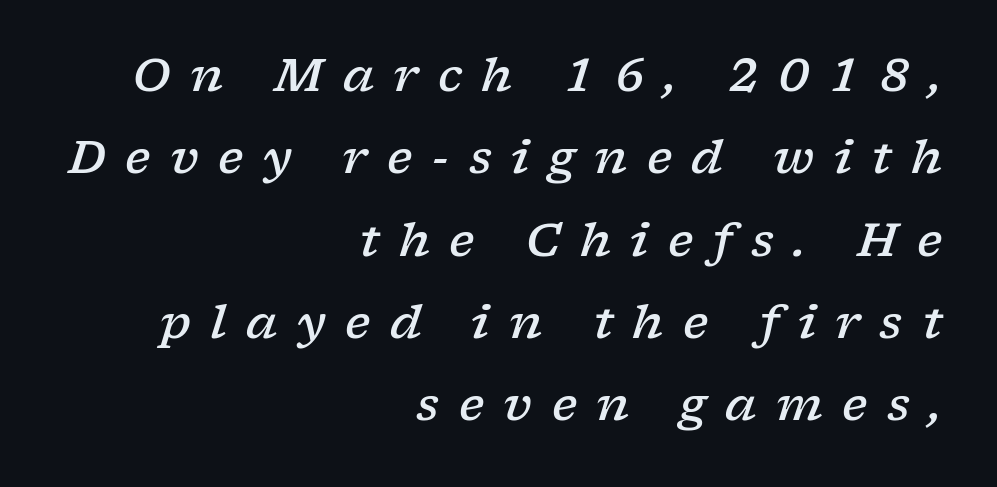
The image shows 46 px semibold, wide serif type, italic (leaning right); set right-aligned, line spacing 1.79x, unusually wide letter spacing (+0.42 em), not underlined; low stroke contrast and a medium x-height.
